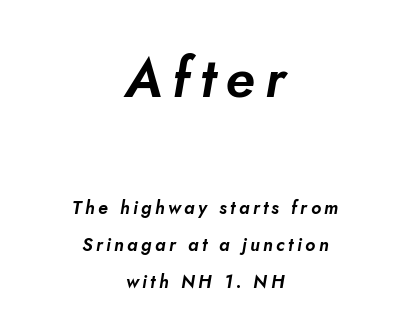
{"italic": "yes", "lean": "right", "slant_degrees": 10, "width": "normal", "stroke_contrast": "low", "x_height": "small", "monospaced": "no", "underline": "no", "align": "center", "line_spacing": "loose", "line_spacing_ratio": 2.07, "larger_block": "first", "size_ratio": 3.0, "glyph_px": 54}
